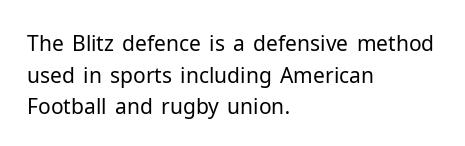
Style check: upright. Leftover space on each line is placed entirely after the last word. The rows are spaced the way most documents space them. The font is comparable to plain body text, perhaps lighter. Honestly, there is no underline to notice here at all. Nobody touched the tracking dial on this one.
